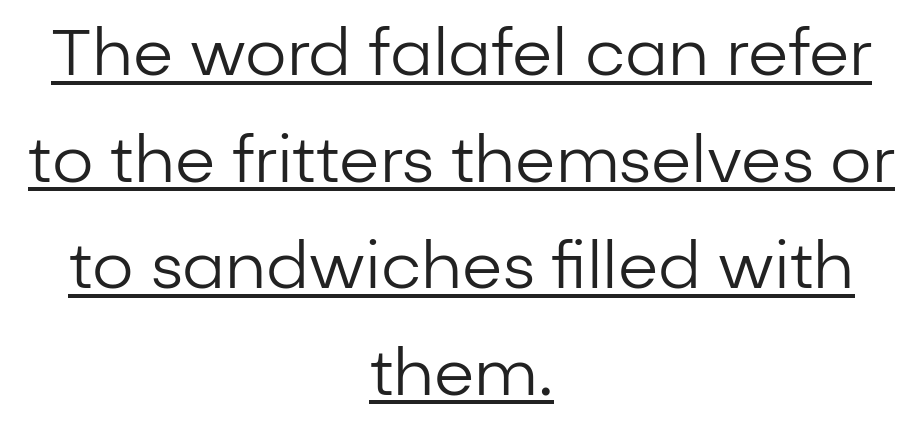
Q: Is the text bold? A: No.
Q: Is the text italic (slanted)? A: No, it is upright.
Q: Is the typeface a serif or a sans-serif typeface? A: Sans-serif.
Q: Is the text underlined? A: Yes.
Q: How is the paragraph aligned? A: Centered.
Q: Is the spacing between letters normal or unusually wide? A: Normal.
Q: Is the spacing between lines tight, normal or loose? A: Normal.
Q: Width (condensed, normal, or wide)? A: Normal.
Q: Stroke contrast? A: Low.
Q: x-height? A: Medium.
Q: Monospaced? A: No.
